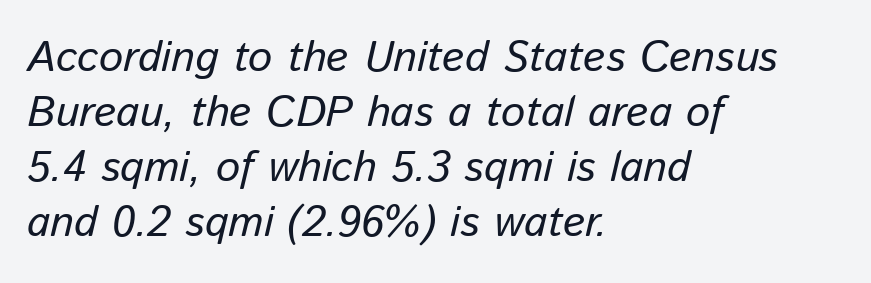
The typesetter chose a ragged-right arrangement here. Glance below the letters and you will spot only blank space. The strokes are not fattened; the text isn't bold. The line-height multiplier appears to be the usual default.
